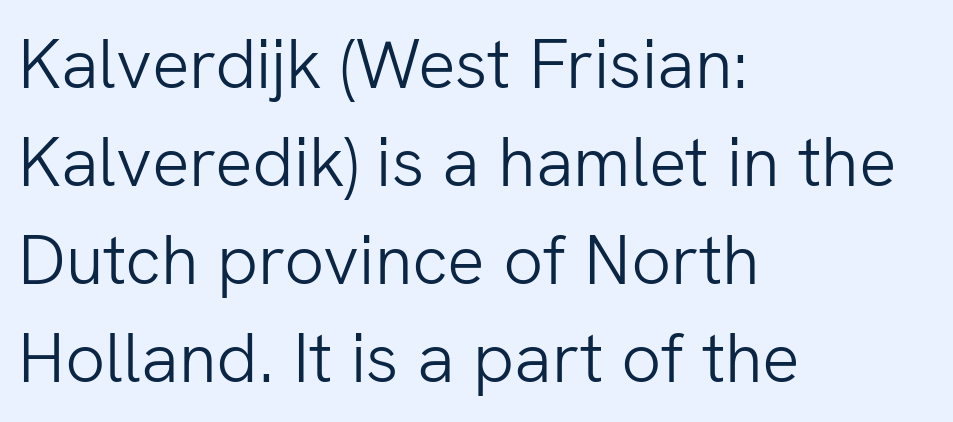
Q: Is the text bold? A: No.
Q: Is the text italic (slanted)? A: No, it is upright.
Q: Is the typeface a serif or a sans-serif typeface? A: Sans-serif.
Q: Is the text underlined? A: No.
Q: How is the paragraph aligned? A: Left-aligned.
Q: Is the spacing between letters normal or unusually wide? A: Normal.
Q: Is the spacing between lines tight, normal or loose? A: Normal.
Q: Width (condensed, normal, or wide)? A: Normal.
Q: Stroke contrast? A: Low.
Q: x-height? A: Medium.
Q: Monospaced? A: No.
